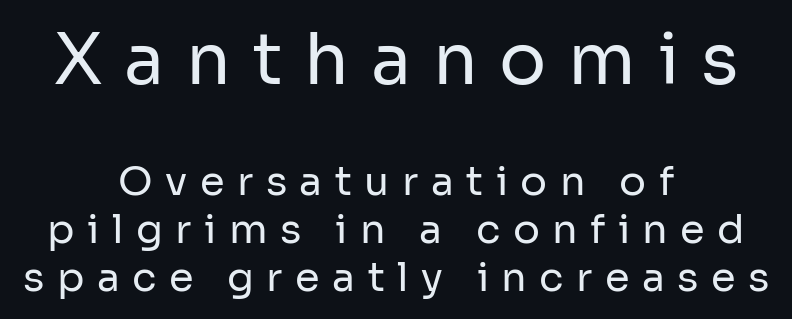
The image shows 70 px regular-weight sans-serif type, upright; set centered, line spacing 1.2x, unusually wide letter spacing (+0.31 em), not underlined; the first (top) block is 1.75x larger; low stroke contrast and a medium x-height.
